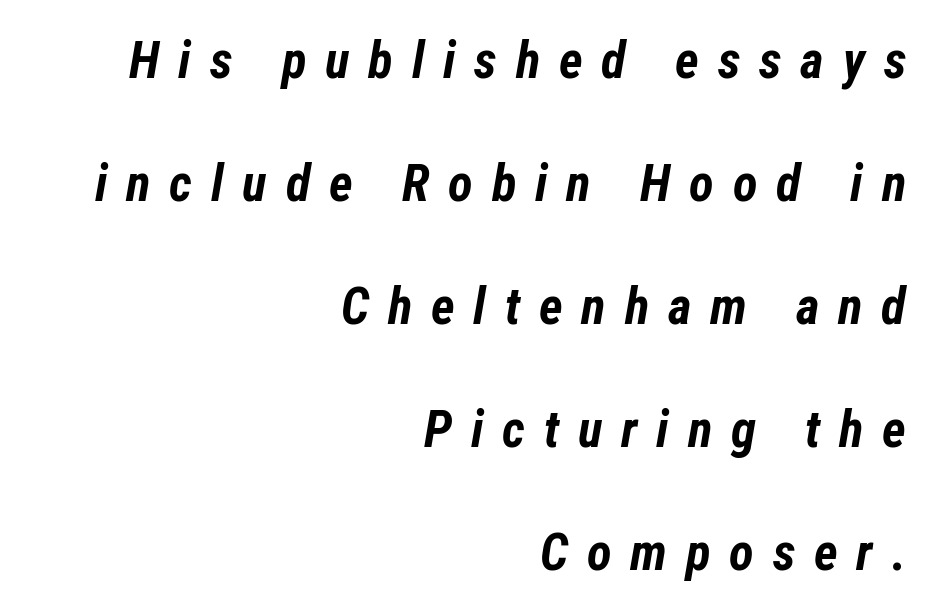
{"italic": "yes", "lean": "right", "slant_degrees": 12, "bold": "yes", "weight": "bold", "width": "condensed", "stroke_contrast": "low", "x_height": "medium", "monospaced": "no", "underline": "no", "align": "right", "line_spacing": "loose", "line_spacing_ratio": 2.41, "letter_spacing": "wide", "letter_spacing_em": 0.37, "glyph_px": 51}
